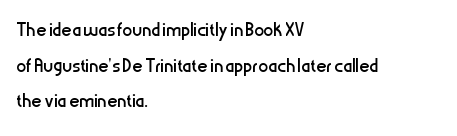
{"italic": "no", "bold": "no", "underline": "no", "align": "left", "line_spacing": "normal", "line_spacing_ratio": 1.43, "letter_spacing": "normal", "letter_spacing_em": 0.0, "glyph_px": 25}
